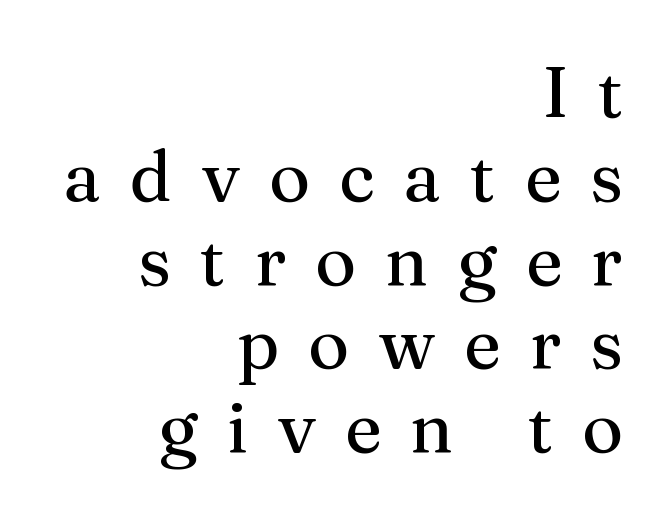
The image shows 71 px regular-weight serif type, upright; set right-aligned, line spacing 1.18x, unusually wide letter spacing (+0.41 em), not underlined; medium stroke contrast and a medium x-height.
